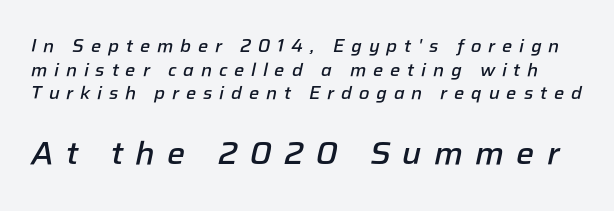
The passage shown has open, widely tracked lettering throughout. The letters are semibold — heavier than regular but short of a full bold. Vertical spacing — default. Notice how the stems are inclined rather than vertical — that's the hallmark of italics.
